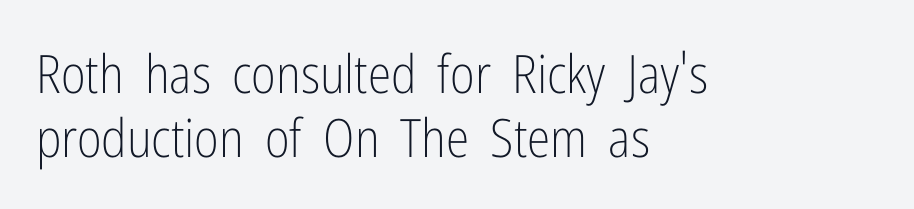
Stroke mass is kept to a normal reading level or below. To sum up the face: it is a sans, with no serifs. The face used here is proportionally spaced, like ordinary book or web type. Is the block centered? No — it sits flush against the left margin. Type without underlining.
